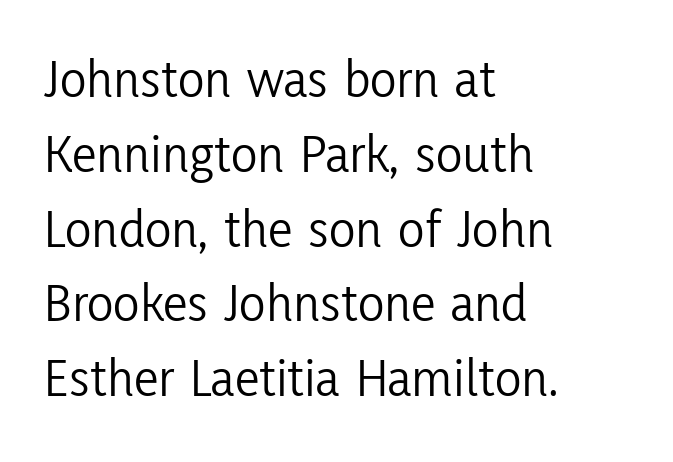
Regarding leading, the lines here are spaced in the standard way. Glyph-to-glyph distance matches everyday printed text. Note: no serifs on the glyphs. The baseline area is clear. This is the regular roman posture of the typeface.
